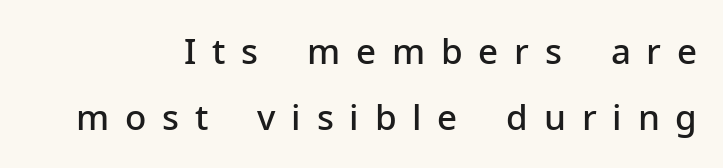
{"serif": "no", "italic": "no", "bold": "semi", "weight": "semibold", "width": "normal", "stroke_contrast": "low", "x_height": "medium", "monospaced": "no", "underline": "no", "align": "right", "line_spacing": "loose", "line_spacing_ratio": 1.9, "letter_spacing": "wide", "letter_spacing_em": 0.45, "glyph_px": 35}
